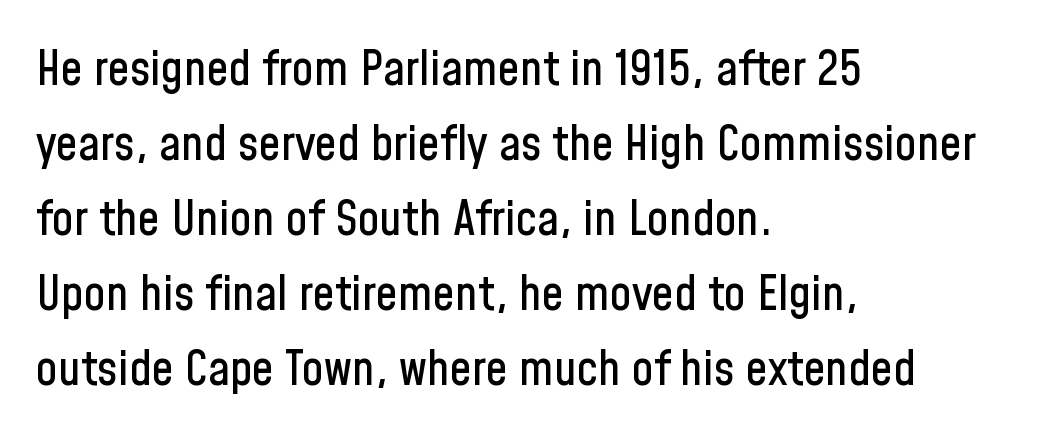
The image shows 49 px condensed sans-serif type, upright; set left-aligned, normal line spacing (1.53x), normal letter spacing, not underlined; low stroke contrast and a medium x-height.
